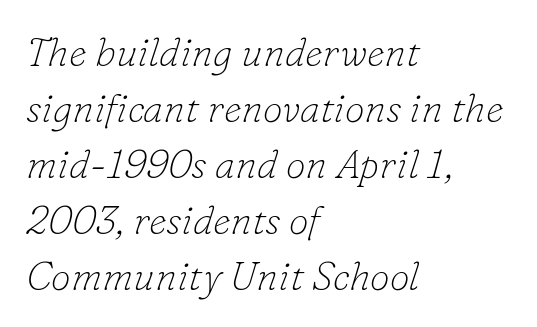
The image shows 40 px thin serif type, italic (leaning right); set left-aligned, normal line spacing (1.4x), normal letter spacing, not underlined; low stroke contrast and a small x-height.
